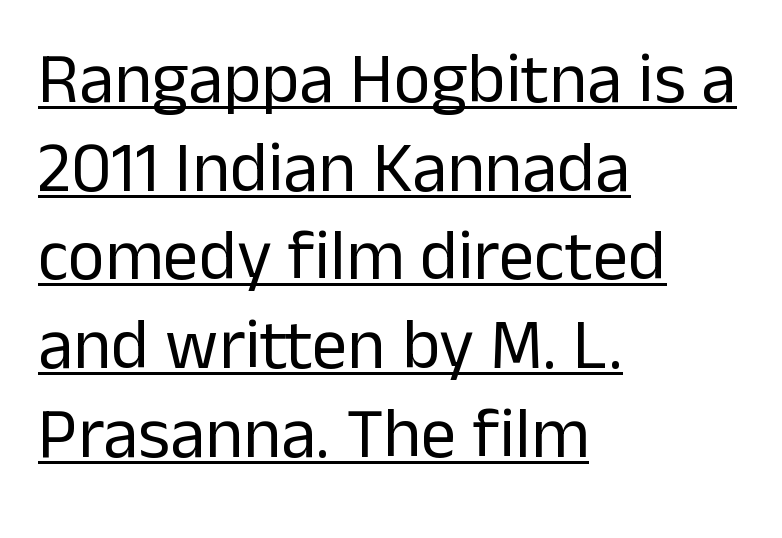
The image shows 71 px regular-weight sans-serif type, upright; set left-aligned, normal line spacing (1.25x), normal letter spacing, underlined; low stroke contrast and a medium x-height.
